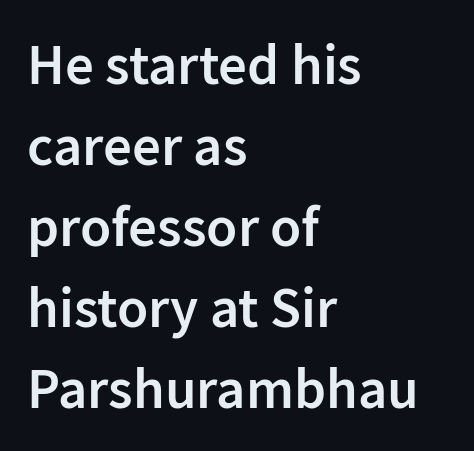
These lines keep a tight, regular rhythm from letter to letter. These lines are rendered in a variable-pitch font. The lettering holds an erect, upright posture throughout. The baseline area is clear. This rendering employs a face without finishing strokes, i.e., a sans-serif.
